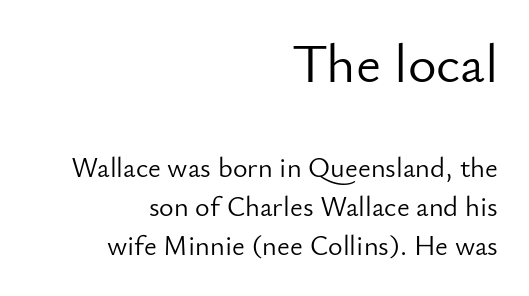
The image shows 55 px light sans-serif type, upright; set right-aligned, normal line spacing (1.39x), normal letter spacing, not underlined; the first (top) block is 1.96x larger; low stroke contrast and a small x-height.
